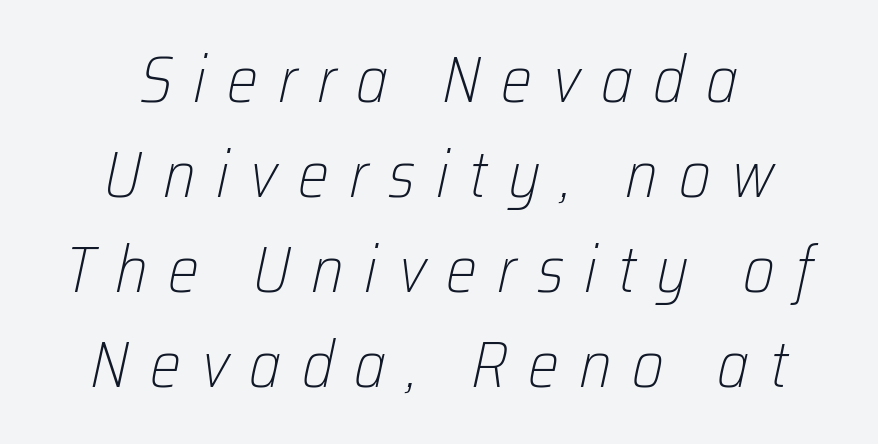
{"italic": "yes", "lean": "right", "slant_degrees": 12, "bold": "no", "weight": "light", "width": "condensed", "stroke_contrast": "low", "x_height": "medium", "monospaced": "no", "underline": "no", "align": "center", "line_spacing": "normal", "line_spacing_ratio": 1.44, "letter_spacing": "wide", "letter_spacing_em": 0.31, "glyph_px": 66}
